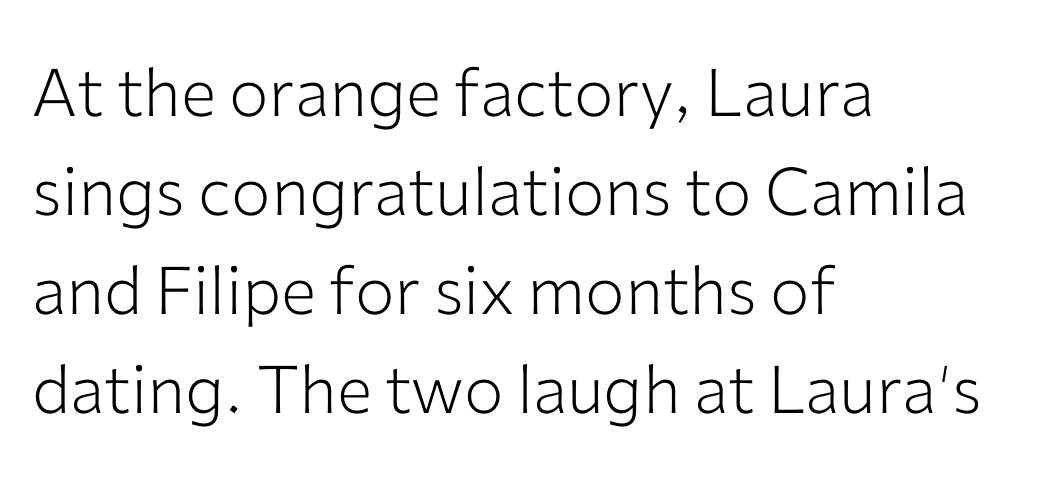
Q: Is the text bold? A: No.
Q: Is the text italic (slanted)? A: No, it is upright.
Q: Is the typeface a serif or a sans-serif typeface? A: Sans-serif.
Q: Is the text underlined? A: No.
Q: How is the paragraph aligned? A: Left-aligned.
Q: Is the spacing between letters normal or unusually wide? A: Normal.
Q: Is the spacing between lines tight, normal or loose? A: Normal.
Q: Width (condensed, normal, or wide)? A: Normal.
Q: Stroke contrast? A: Low.
Q: x-height? A: Medium.
Q: Monospaced? A: No.
